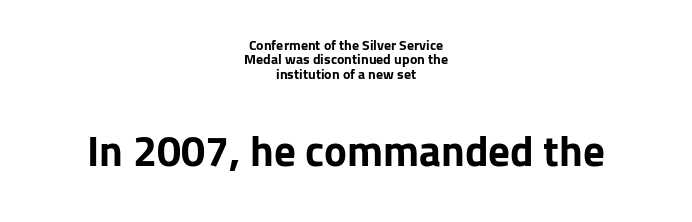
Layout note: lines centered. Leading: reduced. Typesetter's note — lower block bumped up in size, upper block left smaller. The passage shown is typed in a proportional face where columns would drift. Summary of weight: heavy, a full bold.
